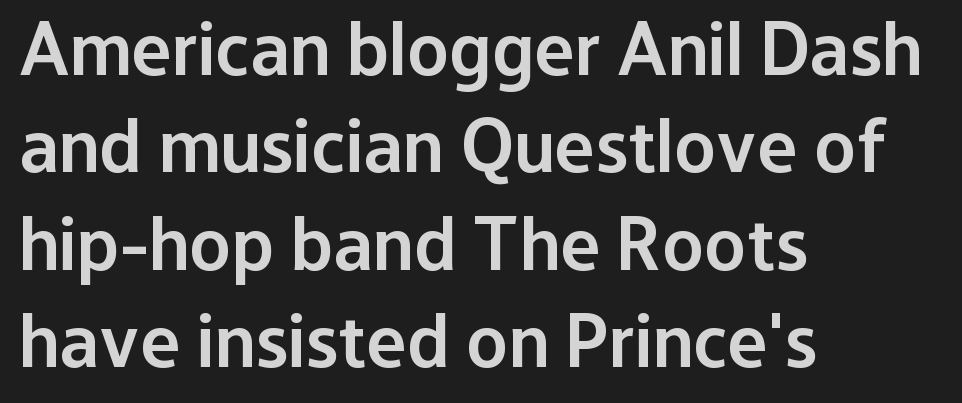
{"serif": "no", "italic": "no", "bold": "semi", "weight": "semibold", "width": "normal", "stroke_contrast": "low", "x_height": "medium", "monospaced": "no", "underline": "no", "align": "left", "line_spacing": "normal", "line_spacing_ratio": 1.28, "letter_spacing": "normal", "letter_spacing_em": 0.0, "glyph_px": 76}
